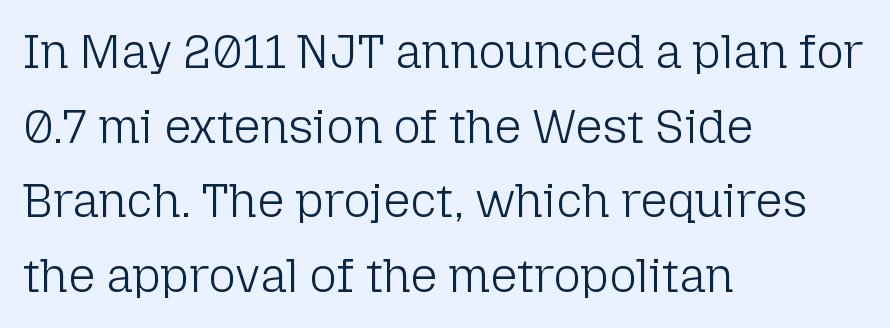
The image shows 47 px light sans-serif type, upright; set left-aligned, normal line spacing (1.59x), normal letter spacing, not underlined; low stroke contrast and a medium x-height.
